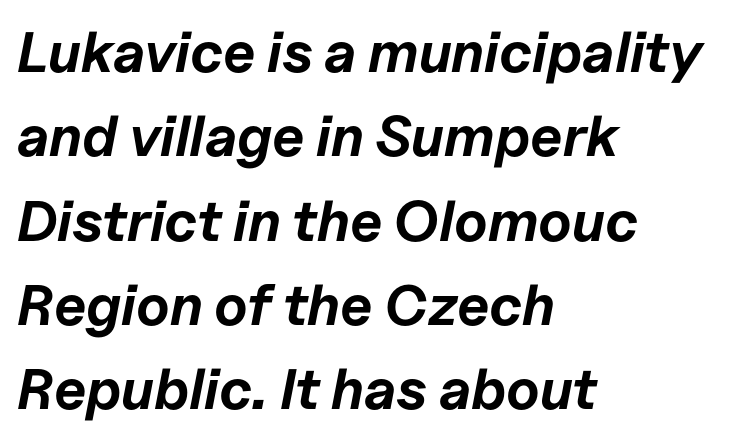
The rows are spaced the way most documents space them. Is the type bold? Yes — the strokes are clearly thick and heavy. No word sits above an underline. The paragraph has a hard left edge and a soft right edge. Yep, that's italic — everything's leaning.
